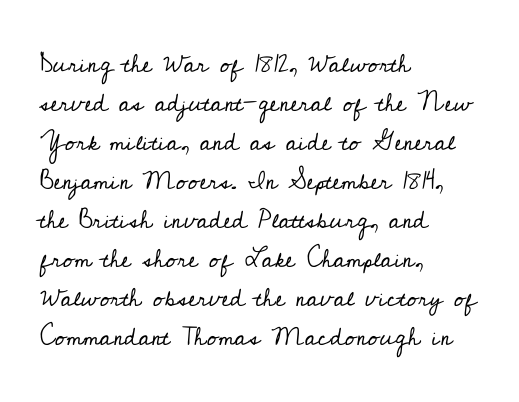
The image shows 25 px text type; set left-aligned, normal line spacing (1.56x), normal letter spacing, not underlined.
